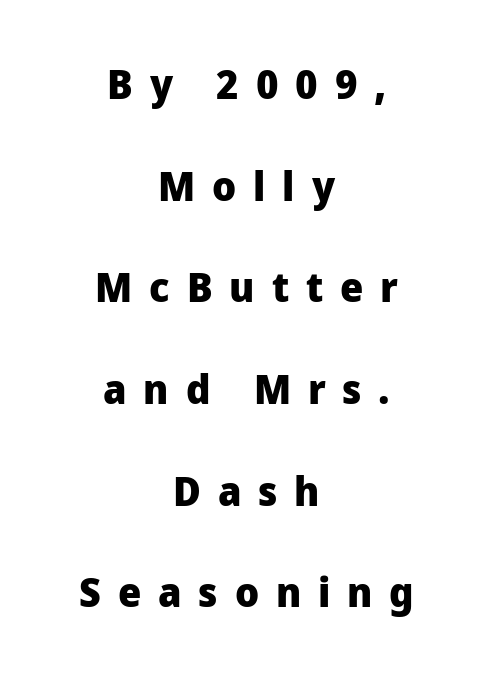
{"serif": "no", "italic": "no", "bold": "yes", "weight": "heavy", "width": "normal", "stroke_contrast": "low", "x_height": "medium", "monospaced": "no", "underline": "no", "align": "center", "line_spacing": "loose", "line_spacing_ratio": 2.48, "letter_spacing": "wide", "letter_spacing_em": 0.41, "glyph_px": 41}
